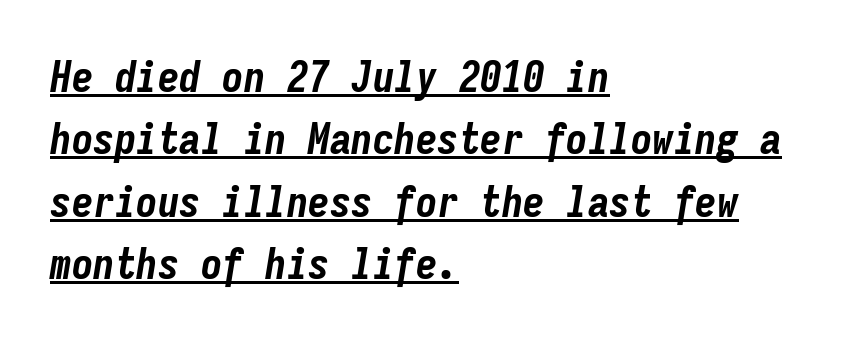
The image shows 43 px bold, condensed type, italic (leaning right), monospaced; set left-aligned, normal line spacing (1.45x), normal letter spacing, underlined; low stroke contrast and a medium x-height.
